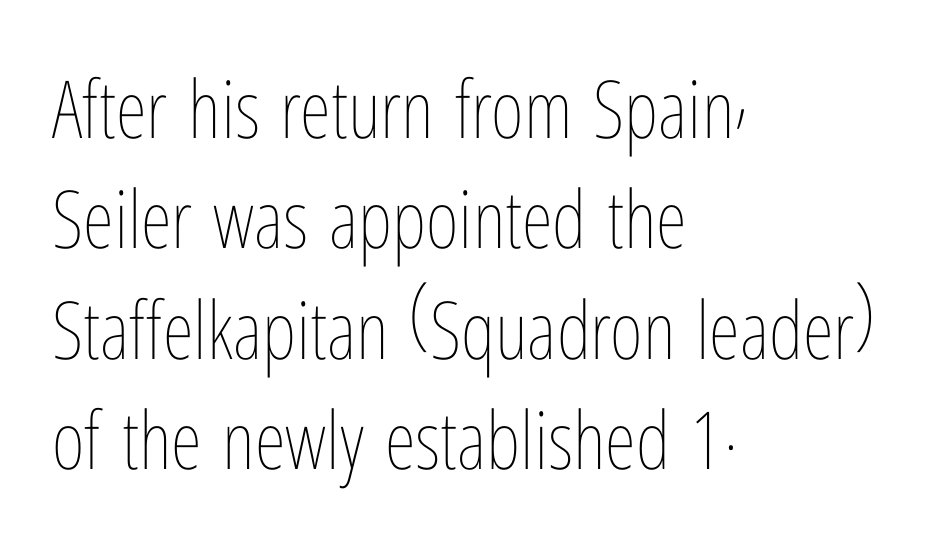
Q: Is the text bold? A: No.
Q: Is the text italic (slanted)? A: No, it is upright.
Q: Is the text underlined? A: No.
Q: How is the paragraph aligned? A: Left-aligned.
Q: Is the spacing between letters normal or unusually wide? A: Normal.
Q: Is the spacing between lines tight, normal or loose? A: Normal.
Q: Width (condensed, normal, or wide)? A: Condensed.
Q: Stroke contrast? A: Low.
Q: x-height? A: Medium.
Q: Monospaced? A: No.
